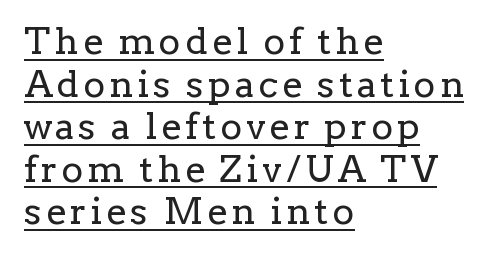
The image shows 37 px regular-weight serif type, upright; set left-aligned, tight line spacing (1.15x), underlined; low stroke contrast and a medium x-height.
